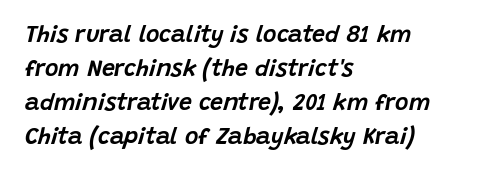
{"italic": "yes", "lean": "right", "slant_degrees": 15, "underline": "no", "align": "left", "line_spacing": "normal", "line_spacing_ratio": 1.48, "letter_spacing": "normal", "letter_spacing_em": 0.0, "glyph_px": 23}
